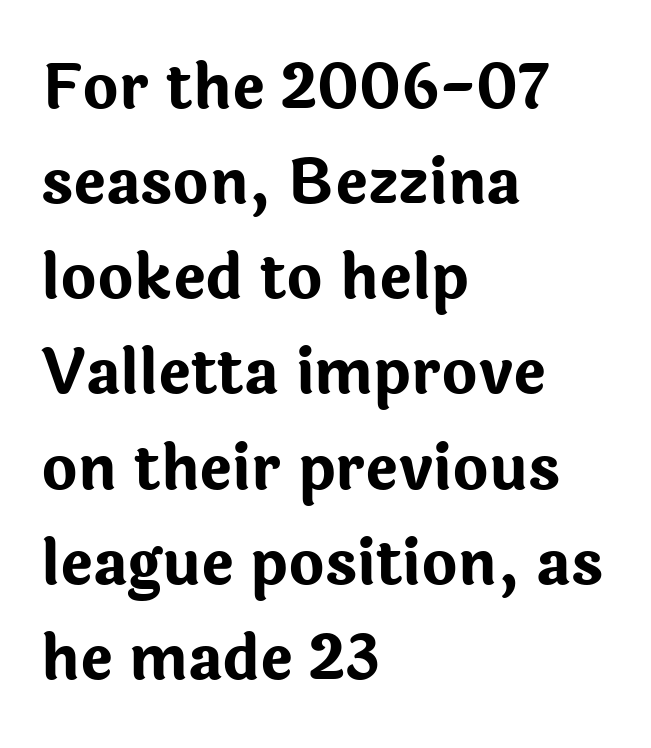
The image shows 61 px bold sans-serif type, upright; set left-aligned, normal line spacing (1.56x), normal letter spacing, not underlined; low stroke contrast and a medium x-height.
